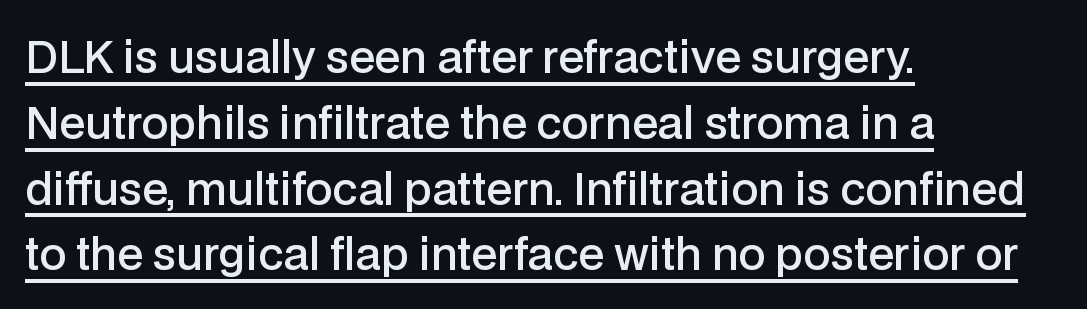
Its strokes are somewhat broadened, the hallmark of semibold type. The lines sit at an ordinary, default distance from one another. Vertical strokes here are truly vertical. No feet cap the strokes, marking this as sans-serif type. The setting favours the left margin, as ordinary paragraphs usually do. Beneath each row of characters lies a ruled line.
